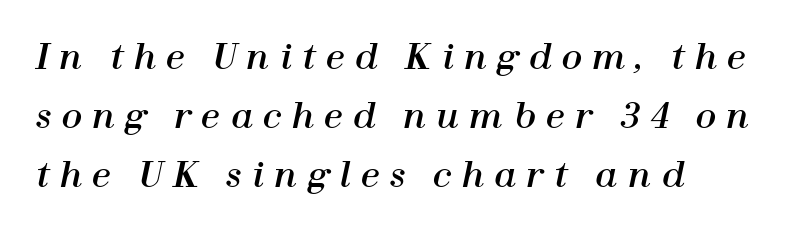
The image shows 34 px text type, italic (leaning right); set left-aligned, line spacing 1.74x, unusually wide letter spacing (+0.3 em), not underlined; high stroke contrast and a medium x-height.
